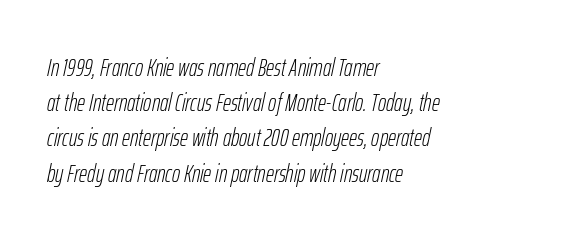
Q: Is the text bold? A: No.
Q: Is the text italic (slanted)? A: Yes, it leans right by about 12 degrees.
Q: Is the text underlined? A: No.
Q: How is the paragraph aligned? A: Left-aligned.
Q: Is the spacing between letters normal or unusually wide? A: Normal.
Q: Is the spacing between lines tight, normal or loose? A: Normal.
